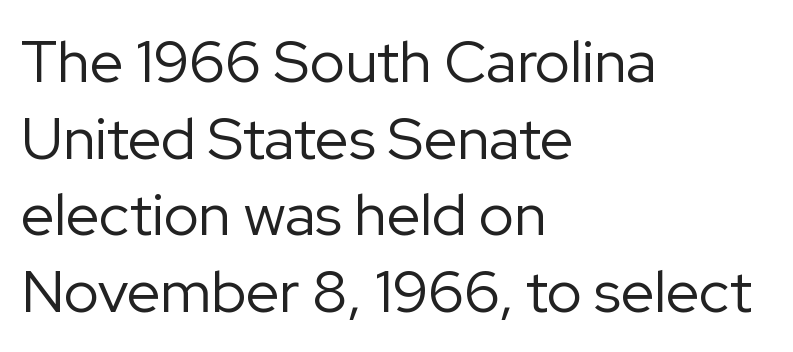
What kind of face is this? One without serifs — a sans. The designer left line spacing at the default. Descenders are the only things crossing below the line. The ragged edge is on the right, which tells us the setting is flush left. Think standard paragraph weight, or any step lighter than that.
